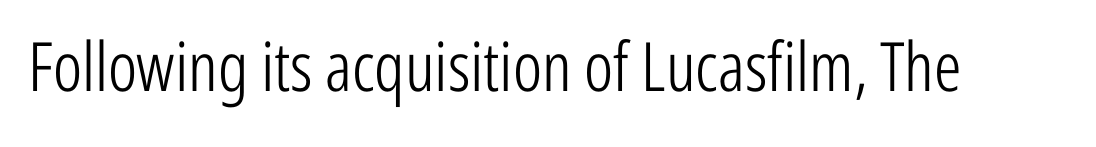
The image shows 68 px light, condensed sans-serif type, upright; set normal letter spacing, not underlined; low stroke contrast and a medium x-height.
